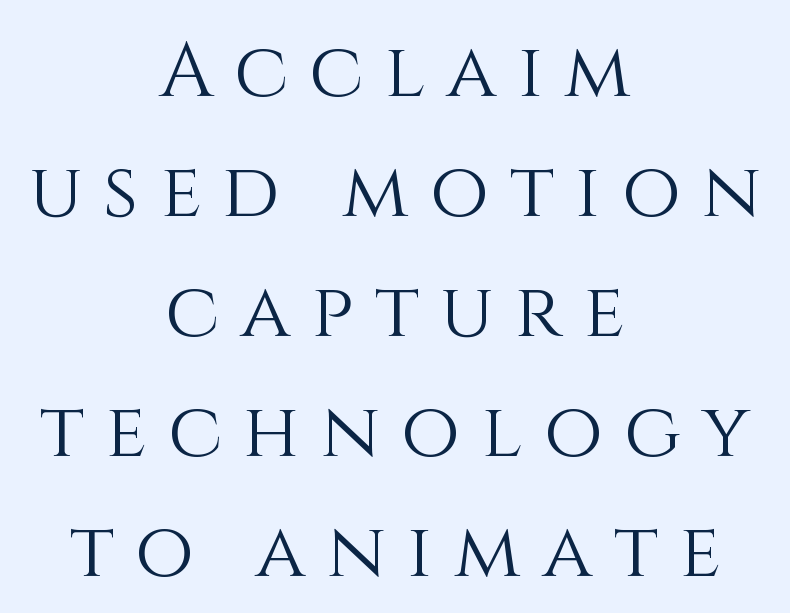
The image shows 76 px light type, upright; set centered, normal line spacing (1.58x), unusually wide letter spacing (+0.28 em), not underlined; medium stroke contrast and a large x-height.
